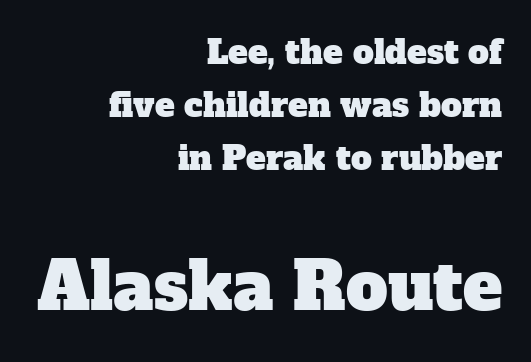
Plain, unruled lines of type. Each new line begins a customary step beneath the previous one. Look at the glyph heights: the lower group is clearly the bigger setting. Here the designer chose a conventional face with non-uniform glyph widths. Every row of glyphs terminates at an identical x-position on the right. The tracking reads as untouched default to a designer's eye.
